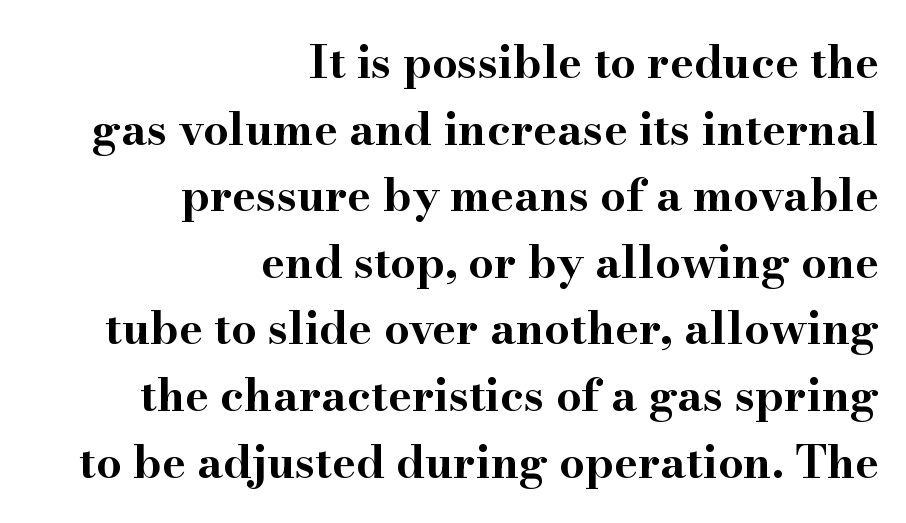
The image shows 45 px bold, wide serif type, upright; set right-aligned, normal line spacing (1.48x), normal letter spacing, not underlined; high stroke contrast and a small x-height.
